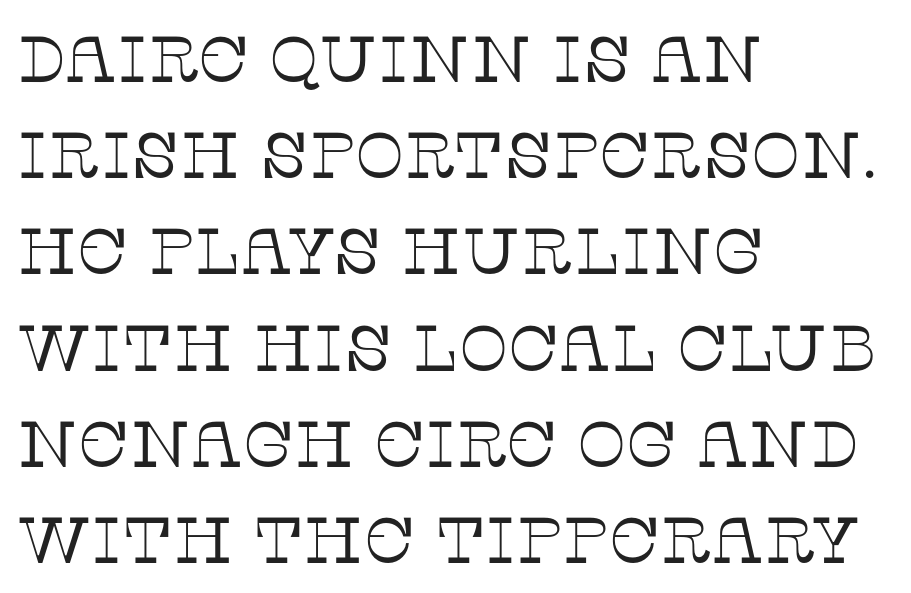
This is serif lettering, the kind often seen in printed books. Quick note: interline space is typical. The passage shown has conventional tracking throughout. The letters look calm and open, with moderate or lighter stems.
